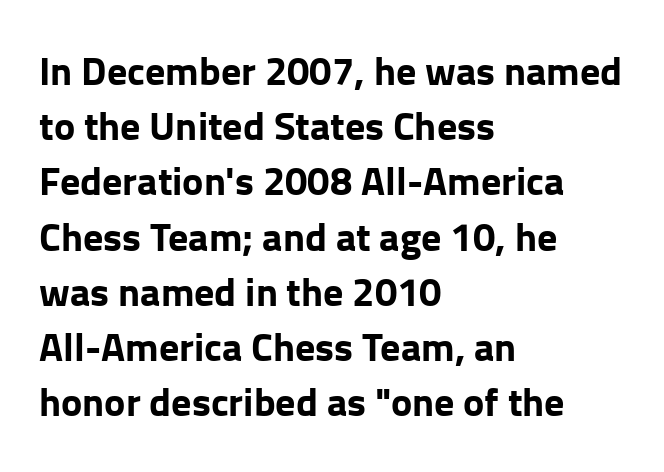
{"serif": "no", "italic": "no", "bold": "yes", "weight": "bold", "width": "normal", "stroke_contrast": "low", "x_height": "medium", "monospaced": "no", "underline": "no", "align": "left", "line_spacing": "normal", "line_spacing_ratio": 1.38, "letter_spacing": "normal", "letter_spacing_em": 0.0, "glyph_px": 40}
